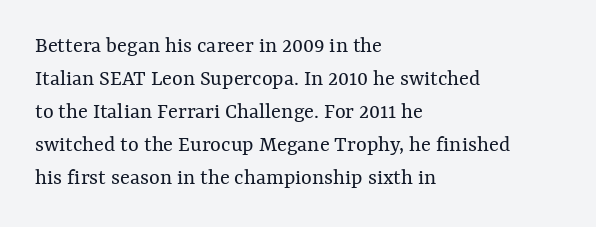
Q: Is the text bold? A: No.
Q: Is the text italic (slanted)? A: No, it is upright.
Q: Is the text underlined? A: No.
Q: How is the paragraph aligned? A: Left-aligned.
Q: Is the spacing between letters normal or unusually wide? A: Normal.
Q: Is the spacing between lines tight, normal or loose? A: Normal.
